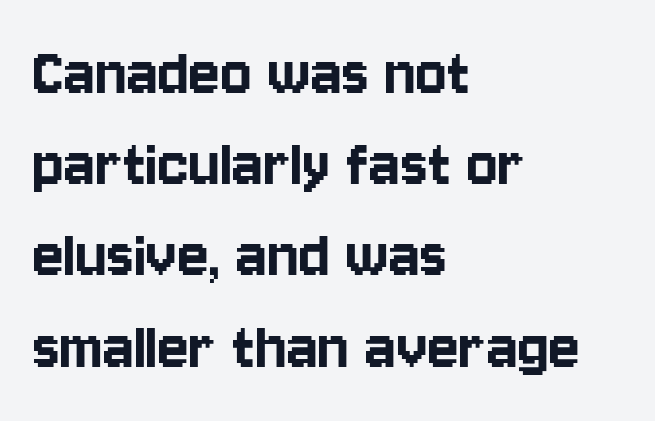
Q: Is the text italic (slanted)? A: No, it is upright.
Q: Is the typeface a serif or a sans-serif typeface? A: Sans-serif.
Q: Is the text underlined? A: No.
Q: How is the paragraph aligned? A: Left-aligned.
Q: Is the spacing between letters normal or unusually wide? A: Normal.
Q: Is the spacing between lines tight, normal or loose? A: Normal.
Q: Width (condensed, normal, or wide)? A: Condensed.
Q: Stroke contrast? A: Low.
Q: x-height? A: Large.
Q: Monospaced? A: No.
